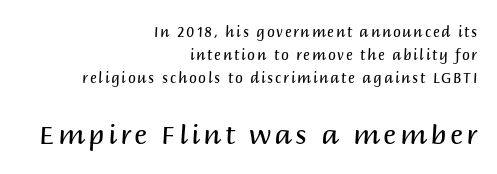
{"bold": "no", "underline": "no", "align": "right", "line_spacing": "normal", "line_spacing_ratio": 1.66, "larger_block": "second", "size_ratio": 1.93, "glyph_px": 27}
